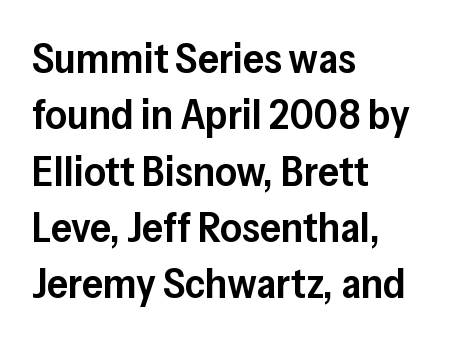
Q: Is the text bold? A: Semi-bold.
Q: Is the text italic (slanted)? A: No, it is upright.
Q: Is the typeface a serif or a sans-serif typeface? A: Sans-serif.
Q: Is the text underlined? A: No.
Q: How is the paragraph aligned? A: Left-aligned.
Q: Is the spacing between letters normal or unusually wide? A: Normal.
Q: Is the spacing between lines tight, normal or loose? A: Normal.
Q: Width (condensed, normal, or wide)? A: Normal.
Q: Stroke contrast? A: Low.
Q: x-height? A: Medium.
Q: Monospaced? A: No.
